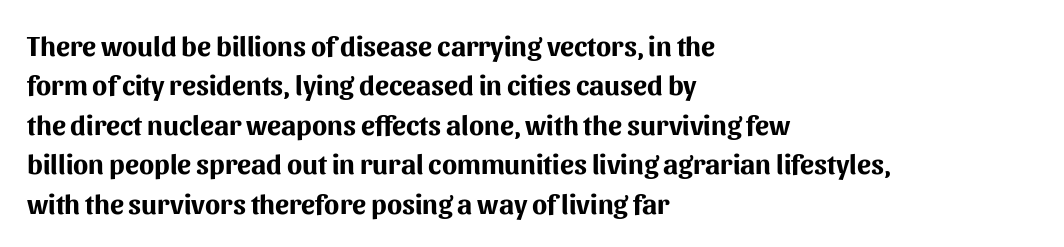
To sum up the face: it is a sans, with no serifs. The type is set solid horizontally, with unmodified tracking. This sample is left-justified, so line endings fall wherever the words run out. Unlike italic type, these characters show no tilt at all. Decoration check: the copy has no underline. The letters are bold, with thick, heavy strokes.
